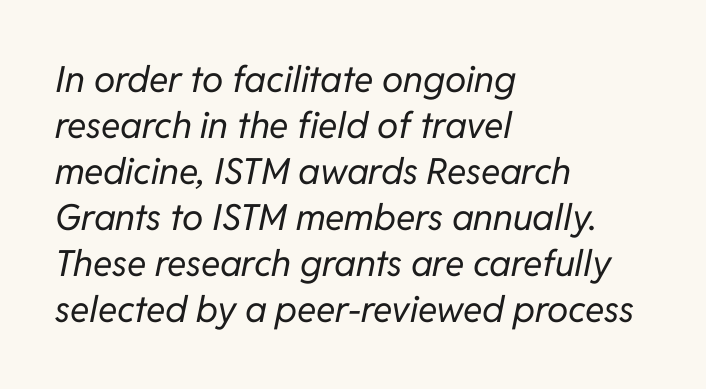
{"italic": "yes", "lean": "right", "slant_degrees": 11, "bold": "no", "weight": "regular", "width": "normal", "stroke_contrast": "low", "x_height": "medium", "monospaced": "no", "underline": "no", "align": "left", "line_spacing": "normal", "line_spacing_ratio": 1.28, "letter_spacing": "normal", "letter_spacing_em": 0.0, "glyph_px": 36}
